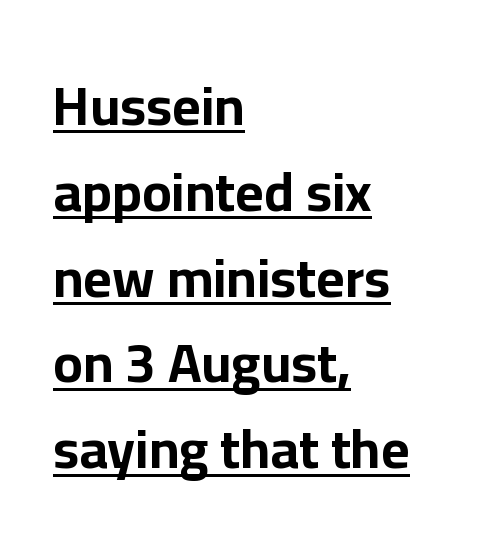
The letterforms sit shoulder to shoulder at normal distance. The vertical gap from one line to the next is medium. Posture: straight, roman, zero tilt. The lines in this sample share a left origin and differ only in where they stop. Every word sits above its own underline. The strokes are fattened all the way to bold.
